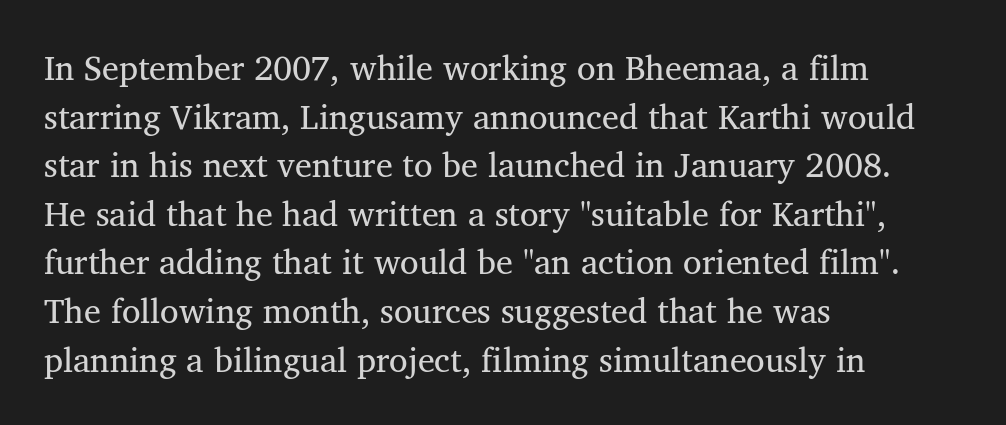
The image shows 34 px regular-weight serif type, upright; set left-aligned, normal line spacing (1.43x), normal letter spacing, not underlined; medium stroke contrast and a medium x-height.
